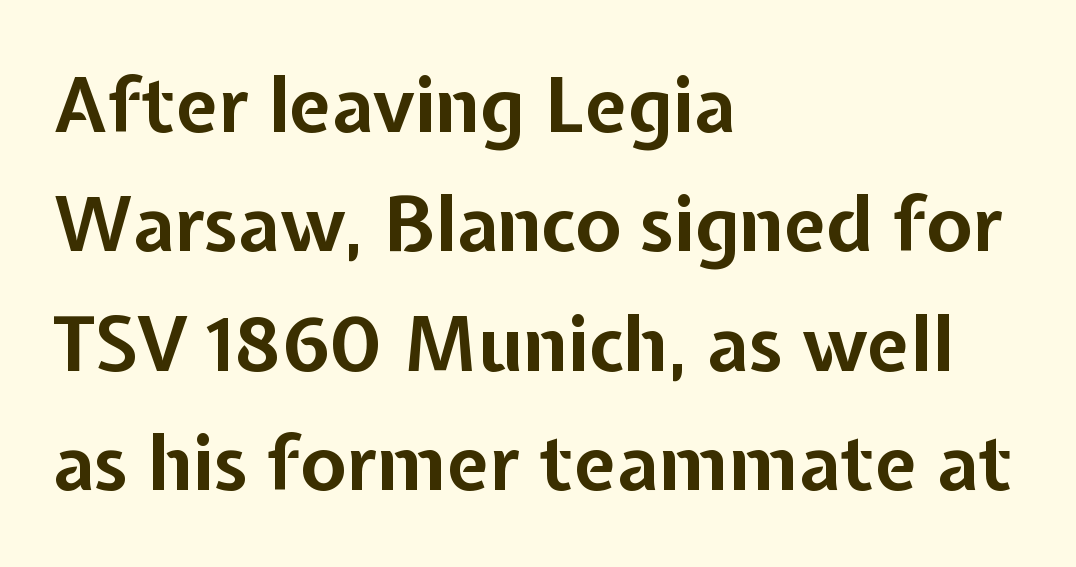
{"serif": "no", "italic": "no", "bold": "yes", "weight": "bold", "width": "normal", "stroke_contrast": "low", "x_height": "medium", "monospaced": "no", "underline": "no", "align": "left", "line_spacing": "normal", "line_spacing_ratio": 1.57, "letter_spacing": "normal", "letter_spacing_em": 0.0, "glyph_px": 76}
